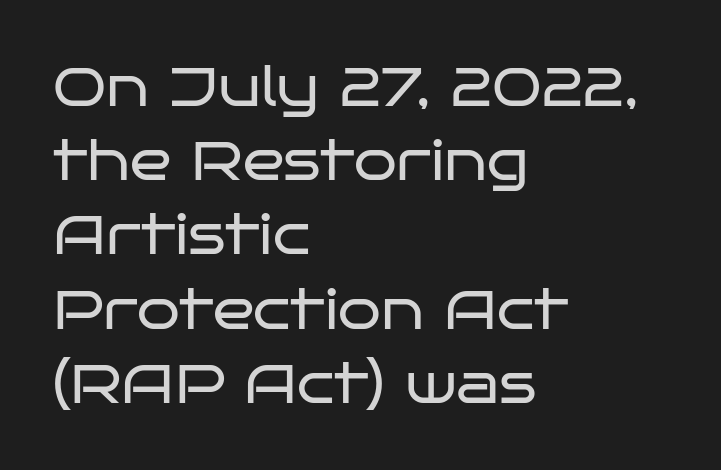
The image shows 55 px regular-weight, wide sans-serif type, upright; set left-aligned, normal line spacing (1.35x), normal letter spacing, not underlined; low stroke contrast and a large x-height.
